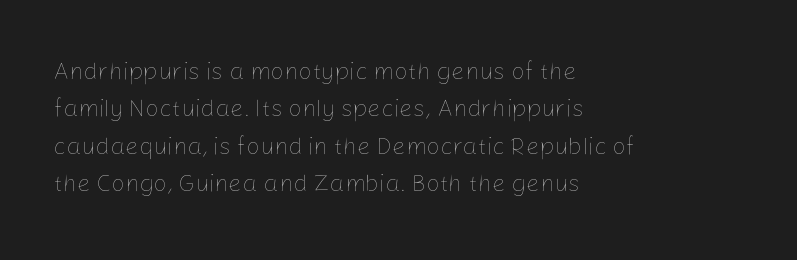
Evenly set lines give the paragraph a standard silhouette. Here the glyphs are tracked normally, forming tight word shapes. Rule under the text: the space is simply empty. Italic? Not at all — the glyphs are vertical. These glyphs show unthickened strokes, regular width or finer.
